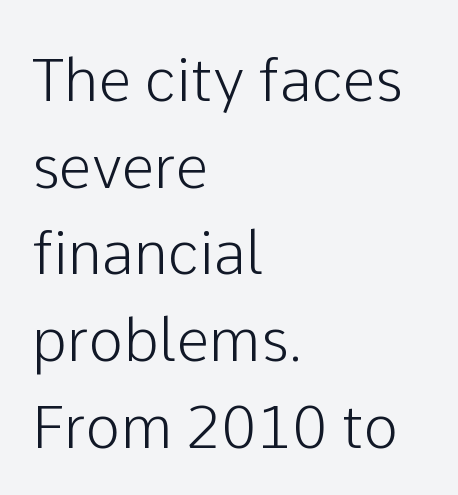
The image shows 59 px sans-serif type, upright; set left-aligned, normal line spacing (1.47x), normal letter spacing, not underlined; low stroke contrast and a medium x-height.
